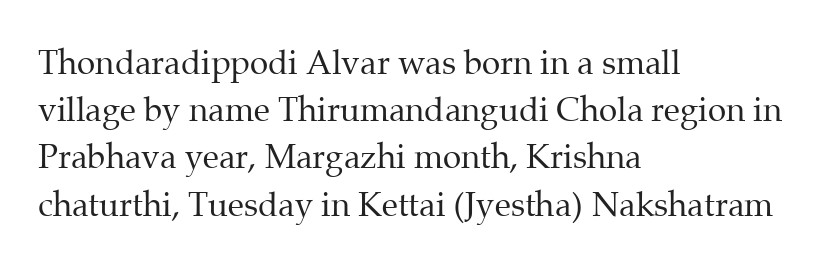
Q: Is the text bold? A: No.
Q: Is the text italic (slanted)? A: No, it is upright.
Q: Is the typeface a serif or a sans-serif typeface? A: Serif.
Q: Is the text underlined? A: No.
Q: How is the paragraph aligned? A: Left-aligned.
Q: Is the spacing between letters normal or unusually wide? A: Normal.
Q: Is the spacing between lines tight, normal or loose? A: Normal.
Q: Width (condensed, normal, or wide)? A: Normal.
Q: Stroke contrast? A: Medium.
Q: x-height? A: Medium.
Q: Monospaced? A: No.
